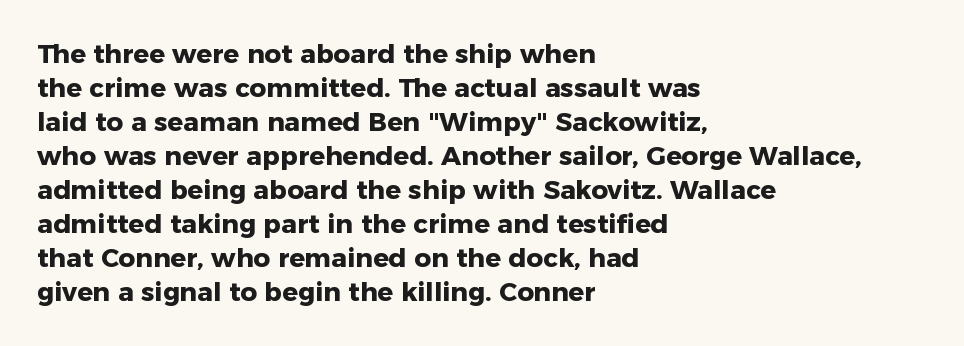
{"italic": "no", "bold": "yes", "underline": "no", "align": "left", "line_spacing": "normal", "line_spacing_ratio": 1.31, "letter_spacing": "normal", "letter_spacing_em": 0.0, "glyph_px": 26}
